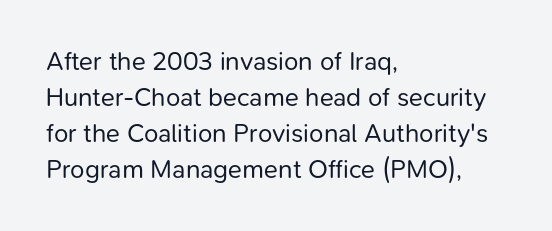
The characters are drawn with everyday or finer stroke widths. Line beginnings align vertically; line endings do not. Rule under the text: the space is simply empty. Words appear dense and cohesive because spacing is normal. Whoever set this chose a conventional vertical rhythm. Rendered with straight, roman letterforms.
